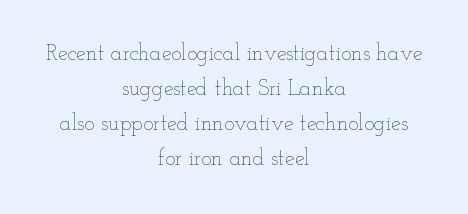
{"italic": "no", "bold": "no", "underline": "no", "align": "center", "line_spacing": "normal", "line_spacing_ratio": 1.59, "letter_spacing": "normal", "letter_spacing_em": 0.0, "glyph_px": 22}
